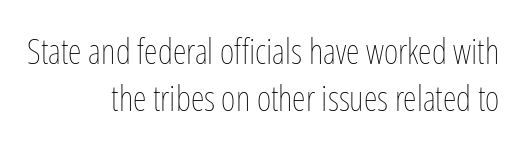
{"italic": "no", "bold": "no", "weight": "thin", "width": "condensed", "stroke_contrast": "low", "x_height": "medium", "monospaced": "no", "underline": "no", "align": "right", "line_spacing": "normal", "line_spacing_ratio": 1.35, "letter_spacing": "normal", "letter_spacing_em": 0.0, "glyph_px": 35}
